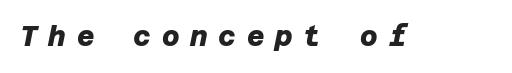
The image shows 27 px bold type; set unusually wide letter spacing (+0.4 em), not underlined.
